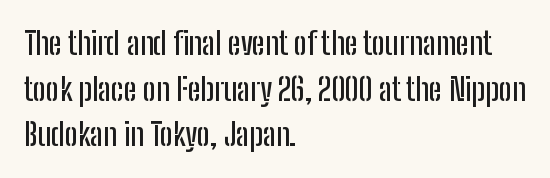
The image shows 31 px condensed sans-serif type, upright; set left-aligned, normal line spacing (1.47x), normal letter spacing, not underlined; low stroke contrast and a medium x-height.
